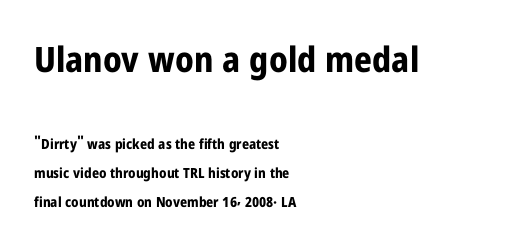
{"serif": "no", "italic": "no", "bold": "yes", "weight": "bold", "width": "condensed", "stroke_contrast": "low", "x_height": "medium", "monospaced": "no", "underline": "no", "align": "left", "line_spacing": "loose", "line_spacing_ratio": 2.07, "letter_spacing": "normal", "letter_spacing_em": 0.0, "larger_block": "first", "size_ratio": 2.5, "glyph_px": 35}
